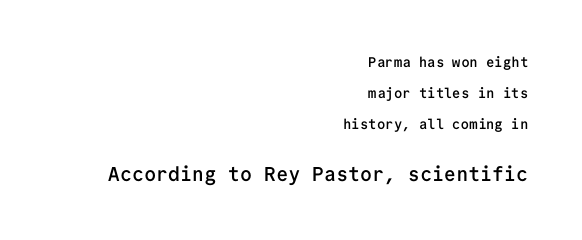
The image shows 20 px text type, upright; set right-aligned, loose line spacing (2.22x), normal letter spacing, not underlined; the second (bottom) block is 1.43x larger.
